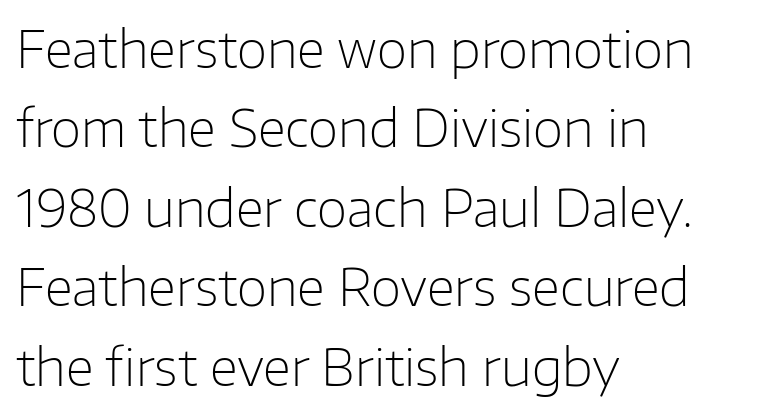
Each letter keeps its own natural width here, so spacing adapts to shape. This is sans-serif lettering, the kind often seen on screens and signage. The font sits on the lighter half of the weight spectrum, regular included. Italic? Not at all — the glyphs are vertical. The leading is moderate, giving the passage an even texture. Casual observation: everything's shoved over to the left.
